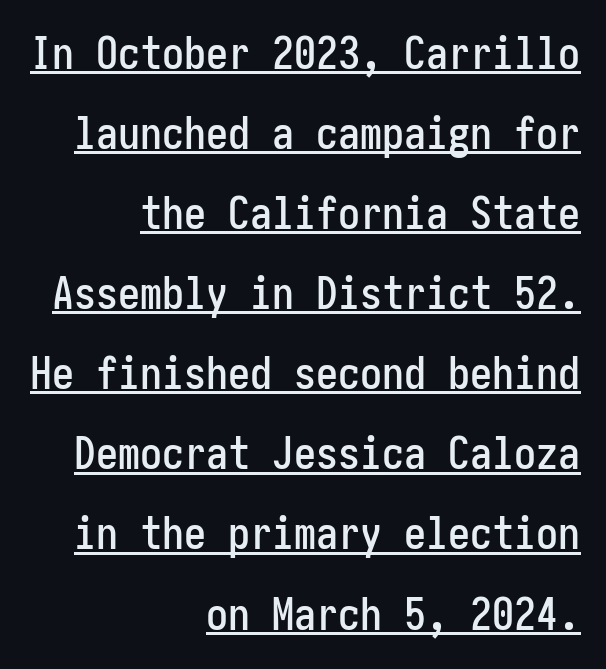
Q: Is the text italic (slanted)? A: No, it is upright.
Q: Is the typeface a serif or a sans-serif typeface? A: Sans-serif.
Q: Is the text underlined? A: Yes.
Q: How is the paragraph aligned? A: Right-aligned.
Q: Is the spacing between letters normal or unusually wide? A: Normal.
Q: Width (condensed, normal, or wide)? A: Condensed.
Q: Stroke contrast? A: Low.
Q: x-height? A: Medium.
